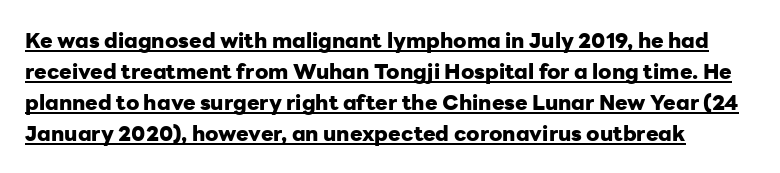
The image shows 21 px bold type, upright; set normal line spacing (1.48x), normal letter spacing, underlined.
